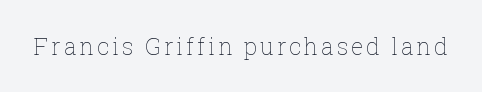
The image shows 23 px text type, upright; set not underlined.
